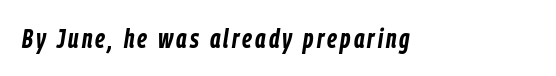
Q: Is the text bold? A: Yes.
Q: Is the text italic (slanted)? A: Yes, it leans right by about 9 degrees.
Q: Is the text underlined? A: No.
